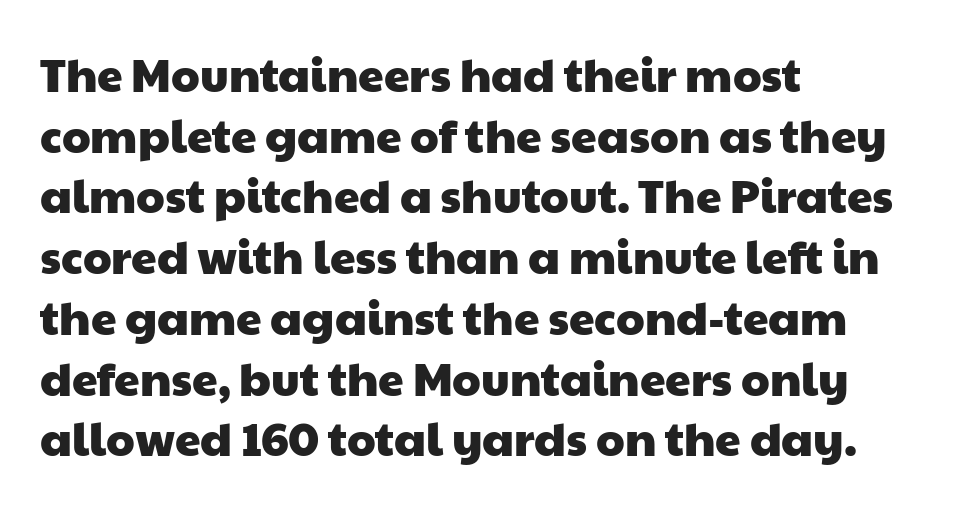
Q: Is the typeface a serif or a sans-serif typeface? A: Sans-serif.
Q: Is the text underlined? A: No.
Q: How is the paragraph aligned? A: Left-aligned.
Q: Is the spacing between letters normal or unusually wide? A: Normal.
Q: Is the spacing between lines tight, normal or loose? A: Normal.
Q: Width (condensed, normal, or wide)? A: Wide.
Q: Stroke contrast? A: Low.
Q: x-height? A: Medium.
Q: Monospaced? A: No.
